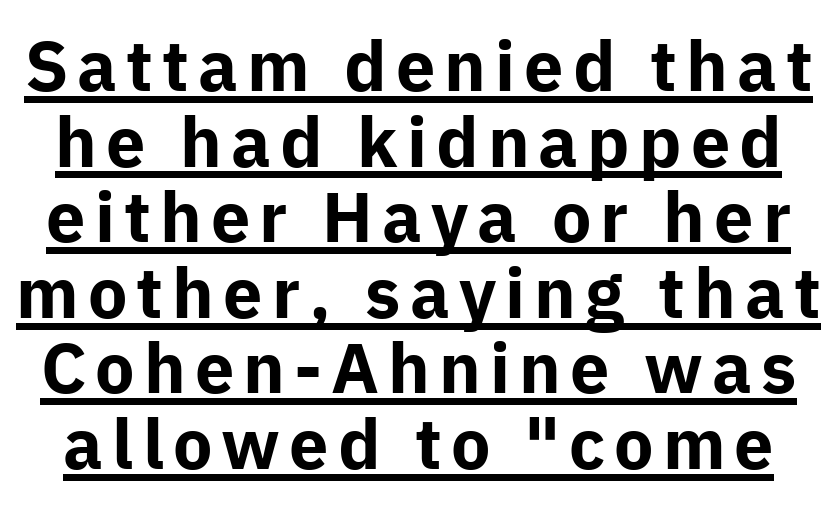
You can see a thin bar hugging the bottom of the glyphs. Is the type bold? Yes — the strokes are clearly thick and heavy. Summary of vertical rhythm: compact, with narrow interline spacing. The letters stand straight up with perfectly vertical stems.
